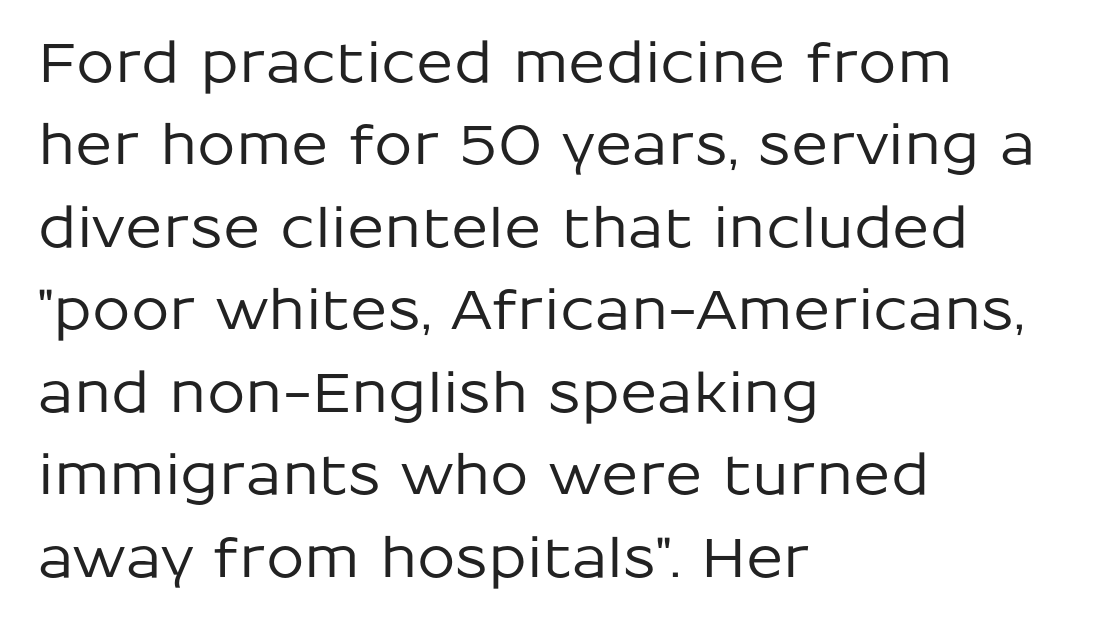
There is no visible air inserted between adjacent glyphs. Upright lettering throughout. Vertical spacing — default. Look at the bottom of the vertical strokes: they stop flat, with no serifs.
